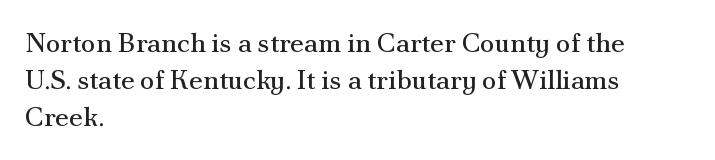
Q: Is the text bold? A: No.
Q: Is the text italic (slanted)? A: No, it is upright.
Q: Is the text underlined? A: No.
Q: How is the paragraph aligned? A: Left-aligned.
Q: Is the spacing between letters normal or unusually wide? A: Normal.
Q: Is the spacing between lines tight, normal or loose? A: Normal.
